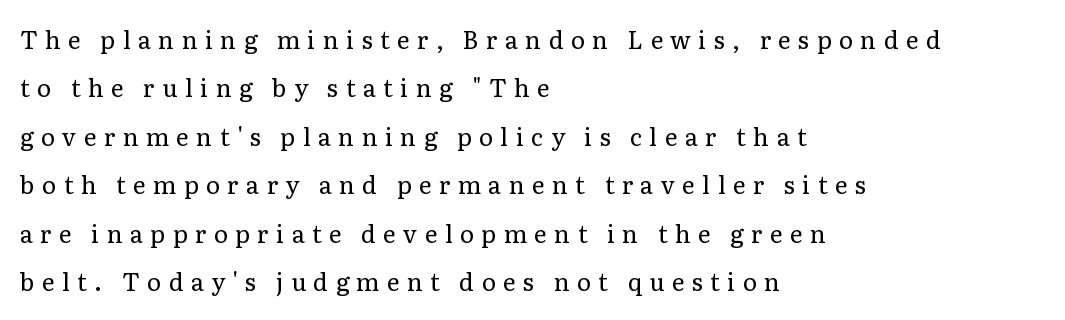
Q: Is the text bold? A: No.
Q: Is the text italic (slanted)? A: No, it is upright.
Q: Is the text underlined? A: No.
Q: How is the paragraph aligned? A: Left-aligned.
Q: Is the spacing between letters normal or unusually wide? A: Unusually wide.
Q: Is the spacing between lines tight, normal or loose? A: Loose.
